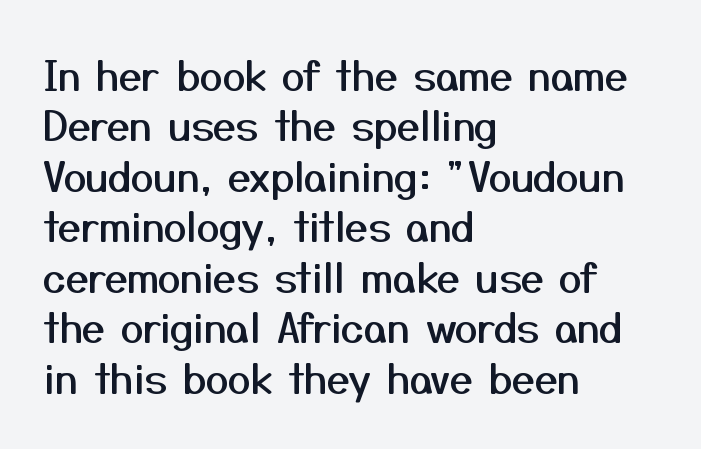
The type family on display is of the sans-serif kind. The rendering keeps characters at their native spacing. The foot of each line stays bare and open. This sample uses an upright cut, with every glyph sitting square on the baseline. The setting favours the left margin, as ordinary paragraphs usually do. Is this a fixed-width face? No — the glyphs have proportional, varying widths.
